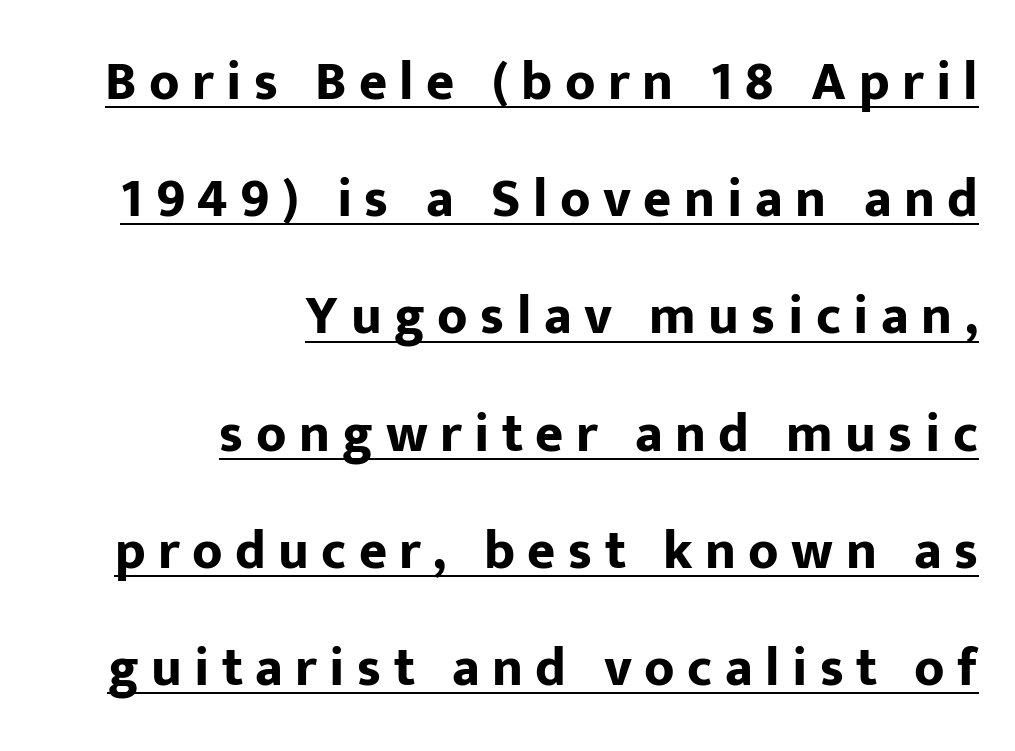
Q: Is the text bold? A: Yes.
Q: Is the text italic (slanted)? A: No, it is upright.
Q: Is the typeface a serif or a sans-serif typeface? A: Sans-serif.
Q: Is the text underlined? A: Yes.
Q: How is the paragraph aligned? A: Right-aligned.
Q: Is the spacing between letters normal or unusually wide? A: Unusually wide.
Q: Is the spacing between lines tight, normal or loose? A: Loose.
Q: Width (condensed, normal, or wide)? A: Normal.
Q: Stroke contrast? A: Low.
Q: x-height? A: Medium.
Q: Monospaced? A: No.
